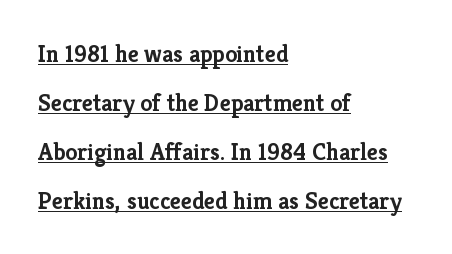
Q: Is the text bold? A: Yes.
Q: Is the text italic (slanted)? A: No, it is upright.
Q: Is the text underlined? A: Yes.
Q: How is the paragraph aligned? A: Left-aligned.
Q: Is the spacing between letters normal or unusually wide? A: Normal.
Q: Is the spacing between lines tight, normal or loose? A: Loose.
